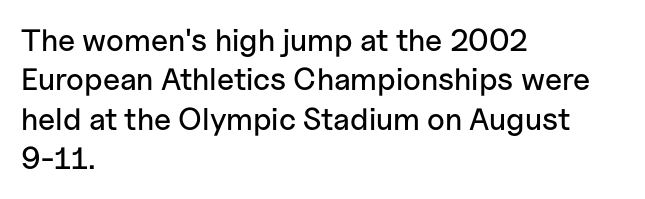
Horizontal bands of white between lines are of average thickness. In terms of letterform style, serifs are entirely absent. Notice how the passage keeps a crisp vertical edge on the left only. Is there any slant? The stems are plumb. There is no visible air inserted between adjacent glyphs. The passage shown is typed in a proportional face where columns would drift.
